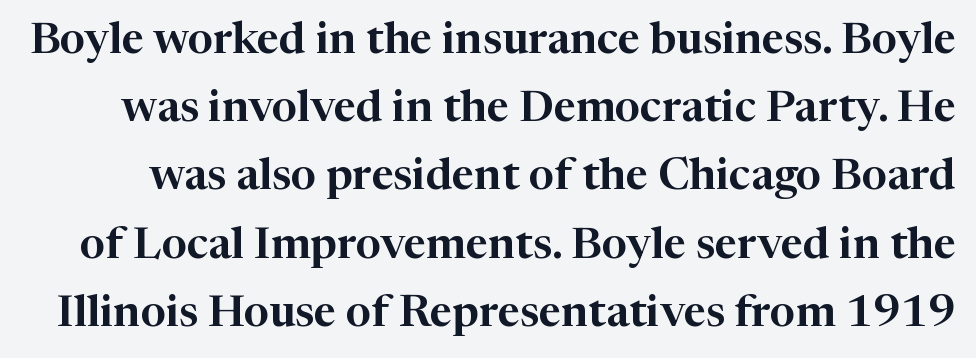
The image shows 44 px serif type, upright; set normal line spacing (1.55x), normal letter spacing, not underlined; high stroke contrast and a medium x-height.
